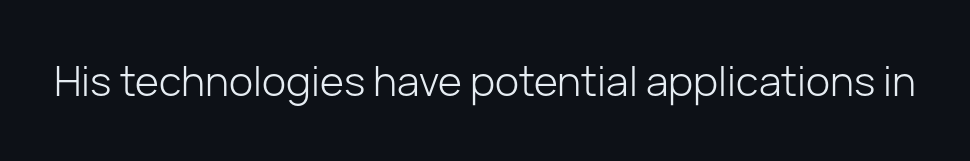
I'd call this a sans setting — the letters go barefoot. The zone under the glyphs is completely vacant. No chunkiness to these letters — they're not bold. The rendering uses natural spacing where letterforms have individual widths. You can tell it's not italic because the verticals are truly vertical. Tracking value appears to be zero — textbook default spacing.
